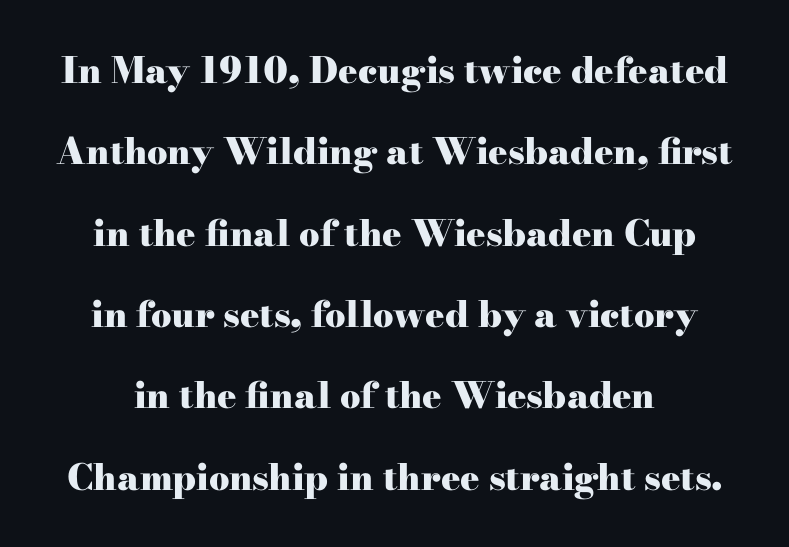
{"serif": "yes", "italic": "no", "bold": "yes", "weight": "heavy", "width": "wide", "stroke_contrast": "high", "x_height": "small", "monospaced": "no", "underline": "no", "line_spacing": "loose", "line_spacing_ratio": 2.26, "letter_spacing": "normal", "letter_spacing_em": 0.0, "glyph_px": 36}
